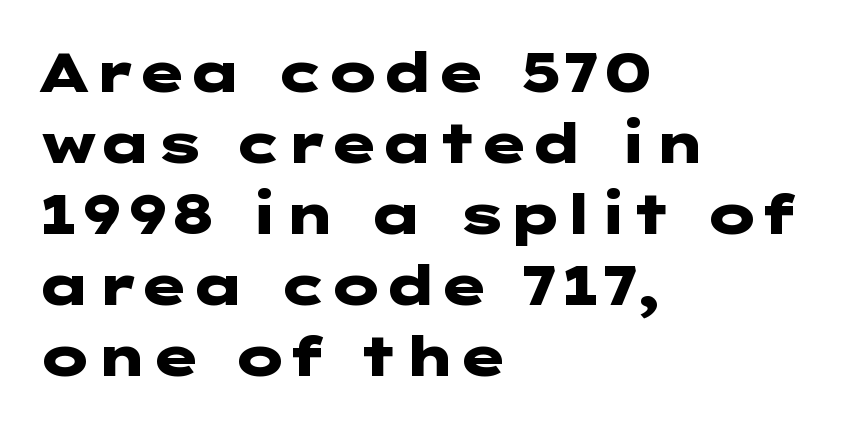
{"serif": "no", "italic": "no", "bold": "yes", "weight": "heavy", "width": "wide", "stroke_contrast": "low", "x_height": "medium", "underline": "no", "align": "left", "line_spacing": "normal", "line_spacing_ratio": 1.29, "letter_spacing": "normal", "letter_spacing_em": 0.0, "glyph_px": 55}
